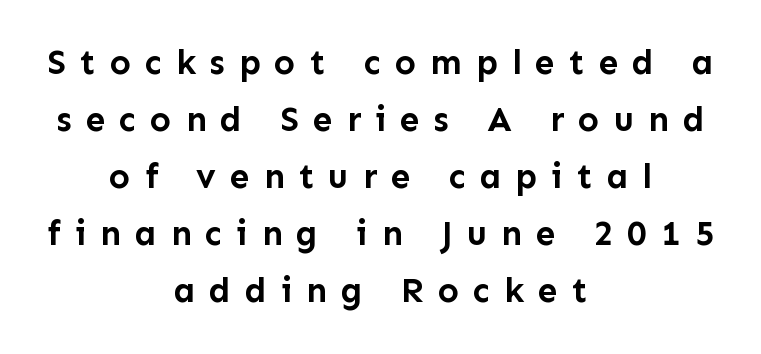
Q: Is the text bold? A: Yes.
Q: Is the text italic (slanted)? A: No, it is upright.
Q: Is the typeface a serif or a sans-serif typeface? A: Sans-serif.
Q: Is the text underlined? A: No.
Q: How is the paragraph aligned? A: Centered.
Q: Is the spacing between letters normal or unusually wide? A: Unusually wide.
Q: Is the spacing between lines tight, normal or loose? A: Normal.
Q: Width (condensed, normal, or wide)? A: Normal.
Q: Stroke contrast? A: Low.
Q: x-height? A: Medium.
Q: Monospaced? A: No.
